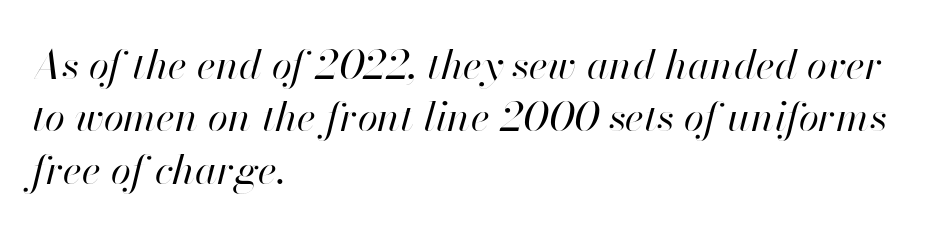
The image shows 41 px regular-weight type, italic (leaning right); set left-aligned, normal line spacing (1.28x), normal letter spacing, not underlined; high stroke contrast and a small x-height.
